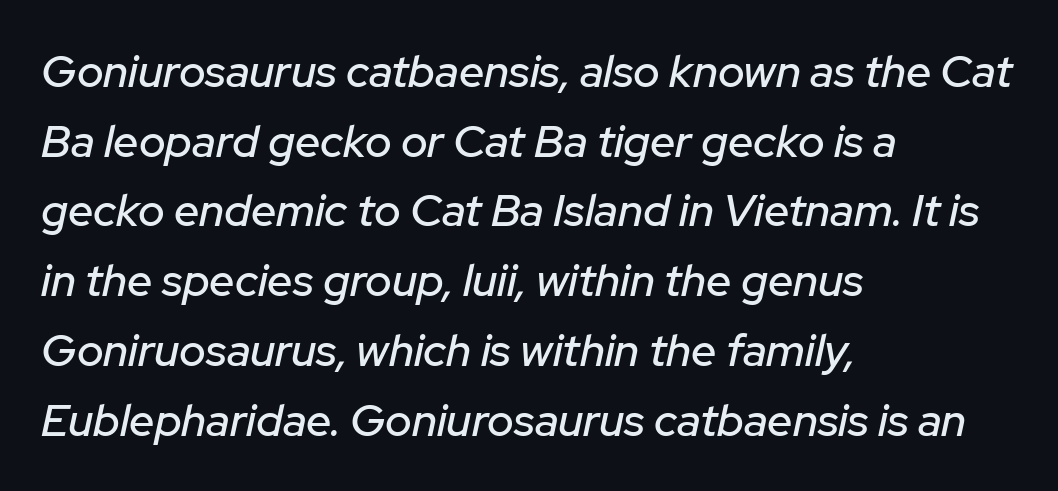
Q: Is the text italic (slanted)? A: Yes, it leans right by about 12 degrees.
Q: Is the text underlined? A: No.
Q: How is the paragraph aligned? A: Left-aligned.
Q: Is the spacing between letters normal or unusually wide? A: Normal.
Q: Is the spacing between lines tight, normal or loose? A: Normal.
Q: Width (condensed, normal, or wide)? A: Normal.
Q: Stroke contrast? A: Low.
Q: x-height? A: Medium.
Q: Monospaced? A: No.
